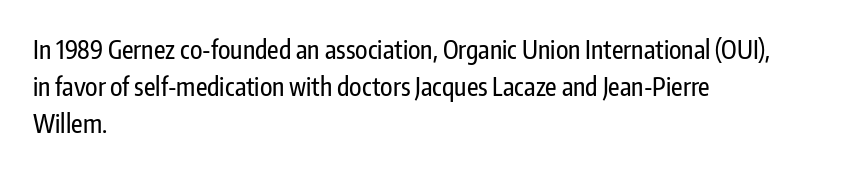
Q: Is the text italic (slanted)? A: No, it is upright.
Q: Is the text underlined? A: No.
Q: How is the paragraph aligned? A: Left-aligned.
Q: Is the spacing between letters normal or unusually wide? A: Normal.
Q: Is the spacing between lines tight, normal or loose? A: Normal.
